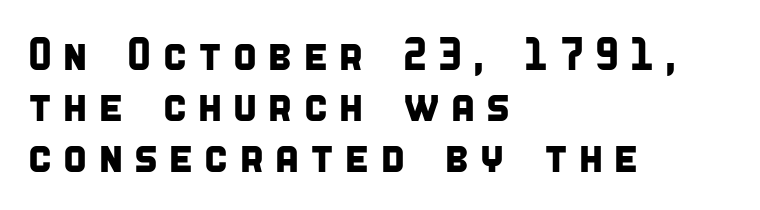
Q: Is the typeface a serif or a sans-serif typeface? A: Sans-serif.
Q: Is the text underlined? A: No.
Q: How is the paragraph aligned? A: Left-aligned.
Q: Is the spacing between letters normal or unusually wide? A: Unusually wide.
Q: Is the spacing between lines tight, normal or loose? A: Tight.
Q: Width (condensed, normal, or wide)? A: Condensed.
Q: Stroke contrast? A: Low.
Q: x-height? A: Large.
Q: Monospaced? A: No.
